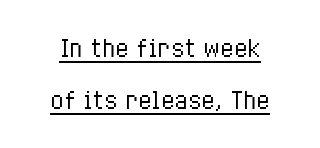
The image shows 22 px text type, upright; set loose line spacing (2.38x), normal letter spacing, underlined.
